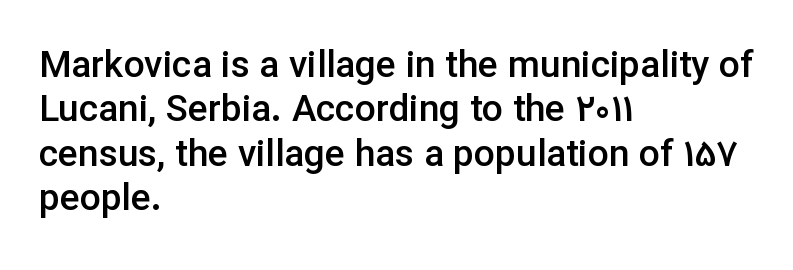
If you drew a line through each stem, it would be perfectly vertical. The type family on display is of the sans-serif kind. These lines are set flush left with a ragged right edge. This is moderately heavy type, rendered in semibold. Words appear dense and cohesive because spacing is normal.
